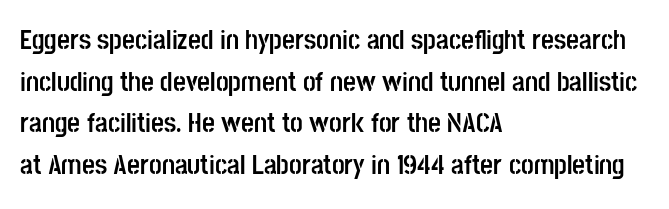
{"serif": "no", "italic": "no", "bold": "yes", "weight": "semibold", "width": "condensed", "stroke_contrast": "low", "x_height": "large", "monospaced": "no", "underline": "no", "align": "left", "line_spacing": "normal", "line_spacing_ratio": 1.49, "letter_spacing": "normal", "letter_spacing_em": 0.0, "glyph_px": 28}
